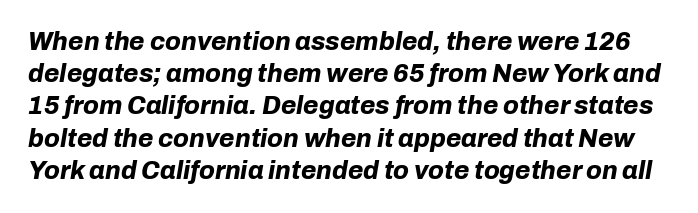
{"italic": "yes", "lean": "right", "slant_degrees": 10, "bold": "yes", "underline": "no", "line_spacing": "normal", "line_spacing_ratio": 1.29, "letter_spacing": "normal", "letter_spacing_em": 0.0, "glyph_px": 25}
